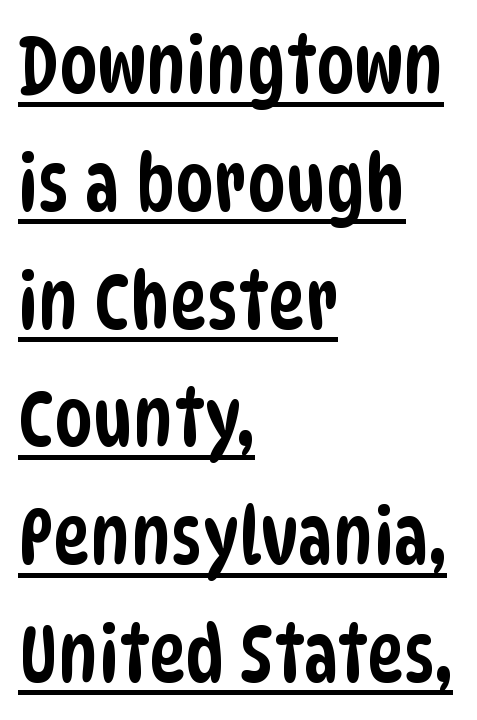
Underlining? Definitely there. The passage shown stacks its lines at a standard gap. Is this a fixed-width face? No — the glyphs have proportional, varying widths. Stroke terminals: plain, sans-serif. Line beginnings align vertically; line endings do not.
